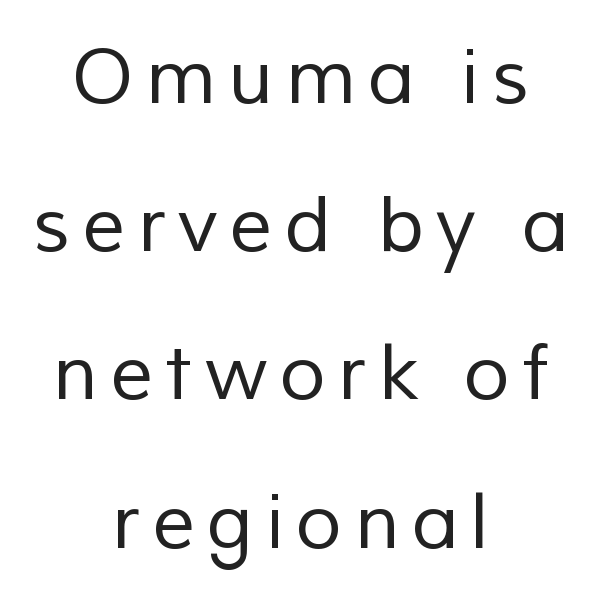
Q: Is the text bold? A: No.
Q: Is the typeface a serif or a sans-serif typeface? A: Sans-serif.
Q: Is the text underlined? A: No.
Q: How is the paragraph aligned? A: Centered.
Q: Is the spacing between lines tight, normal or loose? A: Loose.
Q: Width (condensed, normal, or wide)? A: Normal.
Q: Stroke contrast? A: Low.
Q: x-height? A: Medium.
Q: Monospaced? A: No.
